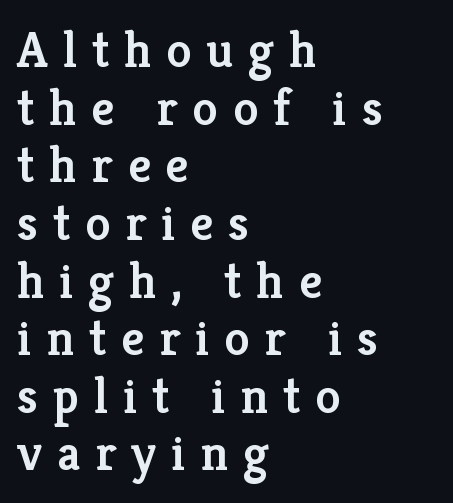
Each new line begins almost immediately beneath the previous one. Inter-character spacing is expanded well beyond the font's built-in metrics. Little horizontal feet cap the strokes, marking this as serif type. This rendering features lettering with no underline. Semibold letterforms, between regular and bold. Compared with a centered layout, this one pins lines to the left instead.
